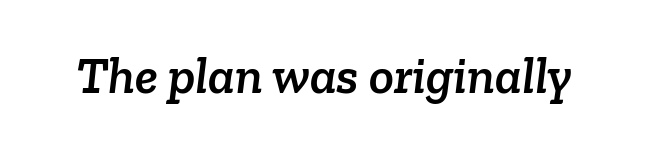
The image shows 52 px serif type; set normal letter spacing, not underlined; low stroke contrast and a medium x-height.
